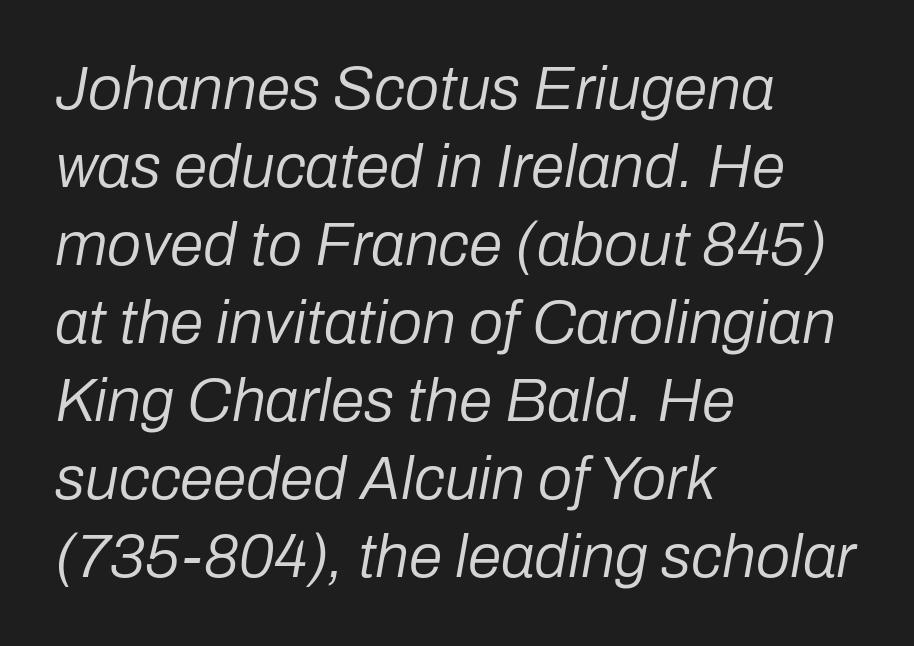
Each word holds together tightly as a unit, with standard inter-letter gaps. In terms of posture, this sample is oblique. One glance says typical: line gaps are just what's usual. Unbolded letterforms with no extra heft. Each line starts at the same left margin while the right side varies. Any mark beneath the type? The region is blank.
